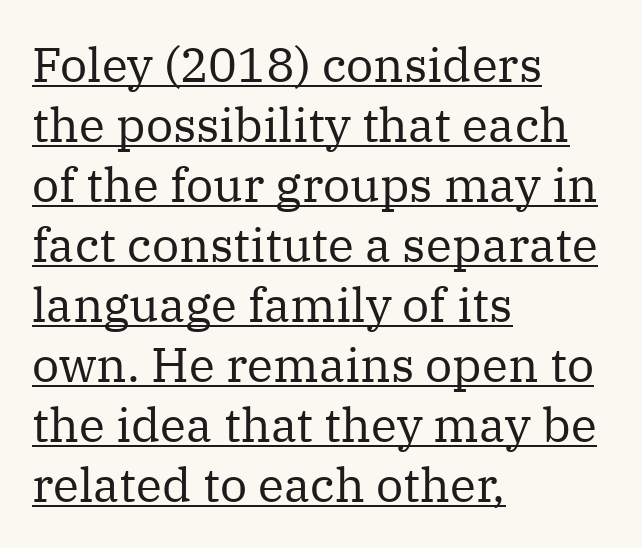
The image shows 48 px regular-weight serif type, upright; set left-aligned, normal line spacing (1.25x), normal letter spacing, underlined; medium stroke contrast and a medium x-height.
